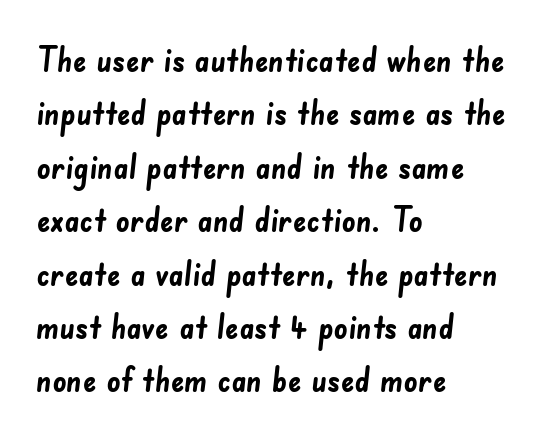
Honestly, the row spacing looks completely unremarkable. The rendering shows plain stroke endings on the letterforms — a sans-serif design. Words float on clear page, feet unadorned. Every letter is thick-stroked: bold, no question.
